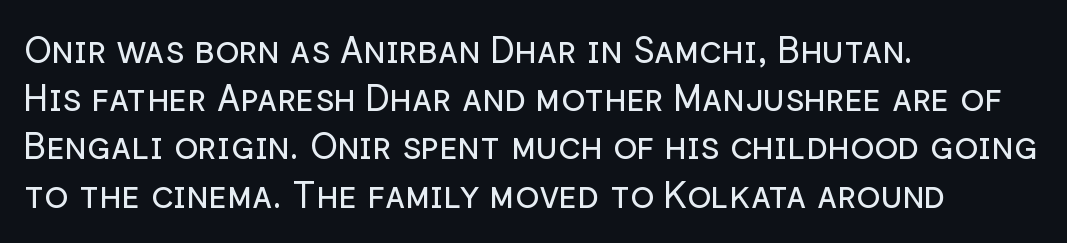
Unmarked baselines from the first word to the last. You could call the tracking neutral — neither tight nor loose. Is this a fixed-width face? No — the glyphs have proportional, varying widths. The strokes are not fattened; the text isn't bold. Style check: upright.
